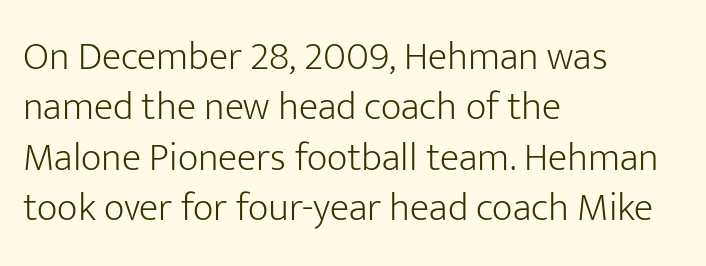
Casual observation: everything's shoved over to the left. Each letter's strokes conclude bluntly, with no projecting serifs. This sample has the flowing, uneven cadence of proportional lettering. Regular leading. Default kerning and tracking; the words read as compact shapes. If you drew a line through each stem, it would be perfectly vertical.
